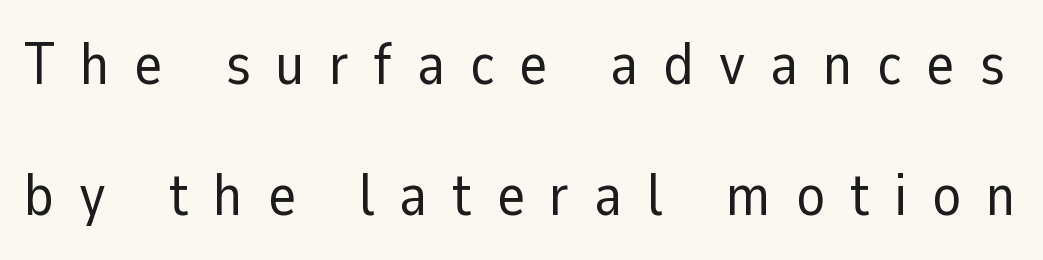
{"serif": "no", "italic": "no", "bold": "no", "weight": "regular", "width": "normal", "stroke_contrast": "low", "x_height": "medium", "monospaced": "no", "underline": "no", "line_spacing": "loose", "line_spacing_ratio": 2.22, "letter_spacing": "wide", "letter_spacing_em": 0.42, "glyph_px": 59}
